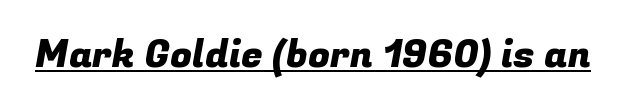
Has an underline been added? It has. Type style note: lacks serifs. The horizontal fit of the characters is conventional and even. The face used here is proportionally spaced, like ordinary book or web type.
